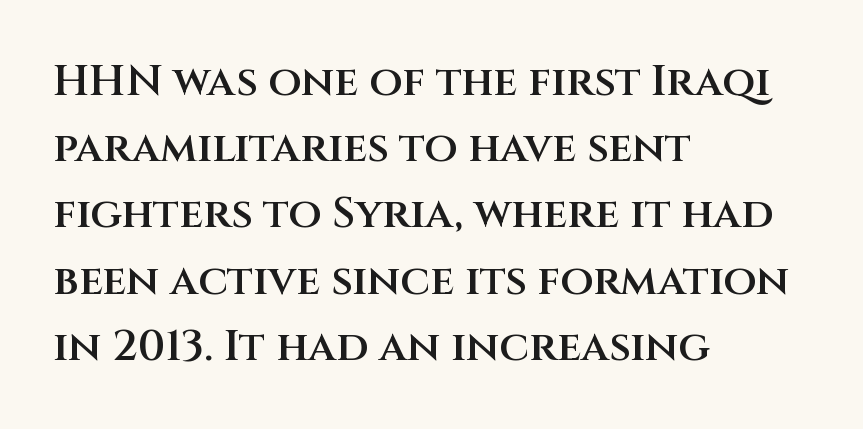
Look at the tracking — it's just the regular setting, nothing added. The rows are spaced the way most documents space them. Reading down the block, your eye returns to a fixed left position each line. This sample uses an upright cut, with every glyph sitting square on the baseline.
